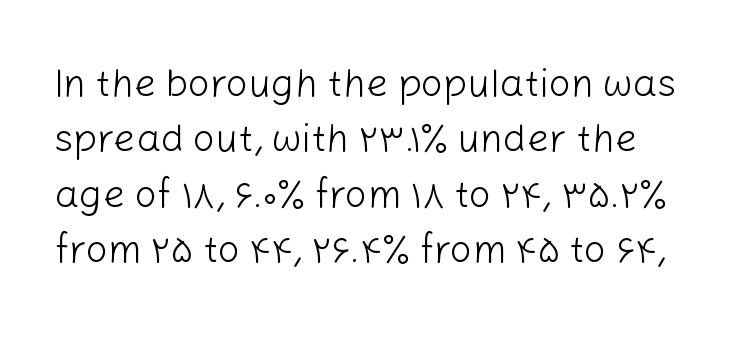
The image shows 39 px light sans-serif type, upright; set normal line spacing (1.42x), normal letter spacing, not underlined; low stroke contrast and a medium x-height.
